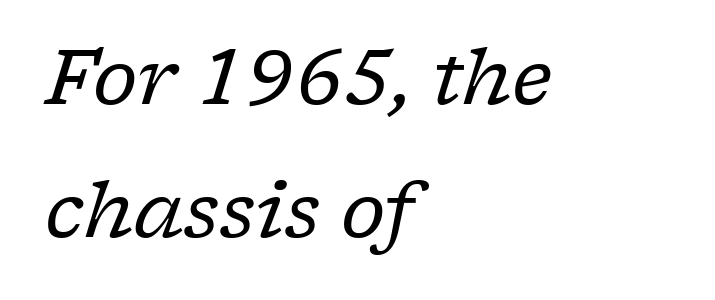
The image shows 76 px regular-weight serif type, italic (leaning right); set left-aligned, line spacing 1.75x, normal letter spacing, not underlined; low stroke contrast and a medium x-height.
